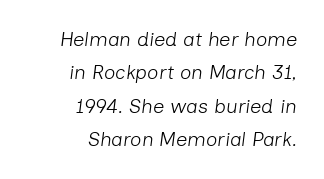
{"italic": "yes", "lean": "right", "slant_degrees": 7, "bold": "no", "underline": "no", "align": "right", "line_spacing": "normal", "line_spacing_ratio": 1.67, "letter_spacing": "normal", "letter_spacing_em": 0.0, "glyph_px": 20}
